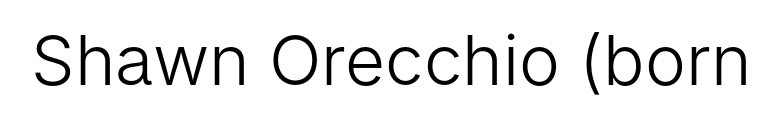
Q: Is the text bold? A: No.
Q: Is the text italic (slanted)? A: No, it is upright.
Q: Is the typeface a serif or a sans-serif typeface? A: Sans-serif.
Q: Is the text underlined? A: No.
Q: Is the spacing between letters normal or unusually wide? A: Normal.
Q: Width (condensed, normal, or wide)? A: Normal.
Q: Stroke contrast? A: Low.
Q: x-height? A: Medium.
Q: Monospaced? A: No.
